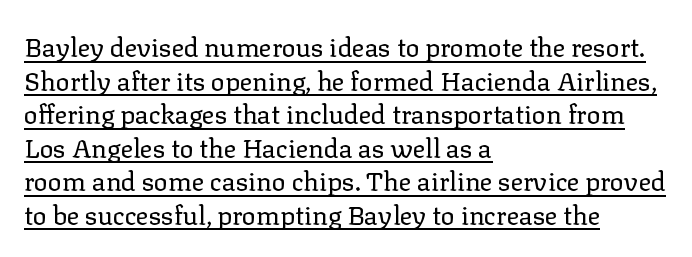
The image shows 26 px text type, upright; set left-aligned, normal line spacing (1.29x), normal letter spacing, underlined.
